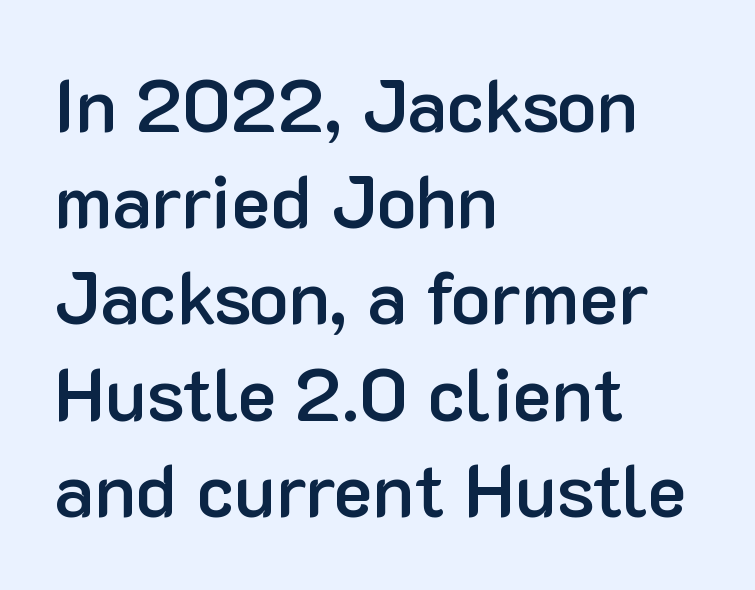
Q: Is the text bold? A: Semi-bold.
Q: Is the text italic (slanted)? A: No, it is upright.
Q: Is the typeface a serif or a sans-serif typeface? A: Sans-serif.
Q: Is the text underlined? A: No.
Q: How is the paragraph aligned? A: Left-aligned.
Q: Is the spacing between letters normal or unusually wide? A: Normal.
Q: Is the spacing between lines tight, normal or loose? A: Normal.
Q: Width (condensed, normal, or wide)? A: Normal.
Q: Stroke contrast? A: Low.
Q: x-height? A: Medium.
Q: Monospaced? A: No.
